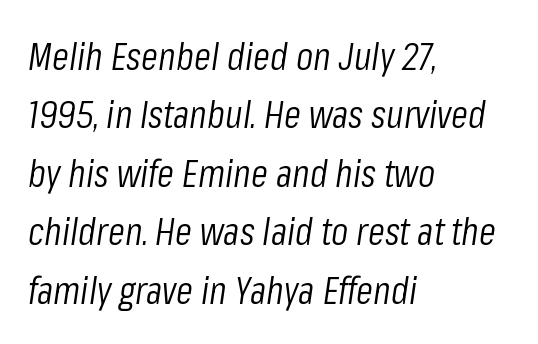
Each row of text sits above clean, open space. The rendering uses natural spacing where letterforms have individual widths. The strokes carry an ordinary text weight at most. The font's italic variant was chosen for this text.
